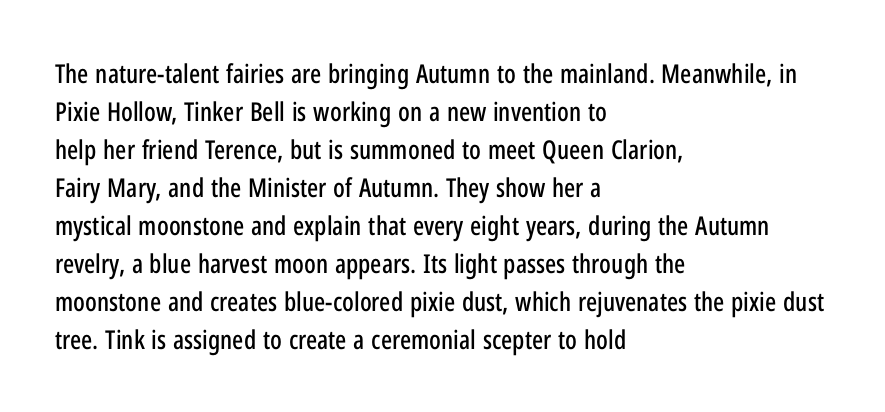
{"italic": "no", "underline": "no", "align": "left", "line_spacing": "normal", "line_spacing_ratio": 1.46, "letter_spacing": "normal", "letter_spacing_em": 0.0, "glyph_px": 26}
